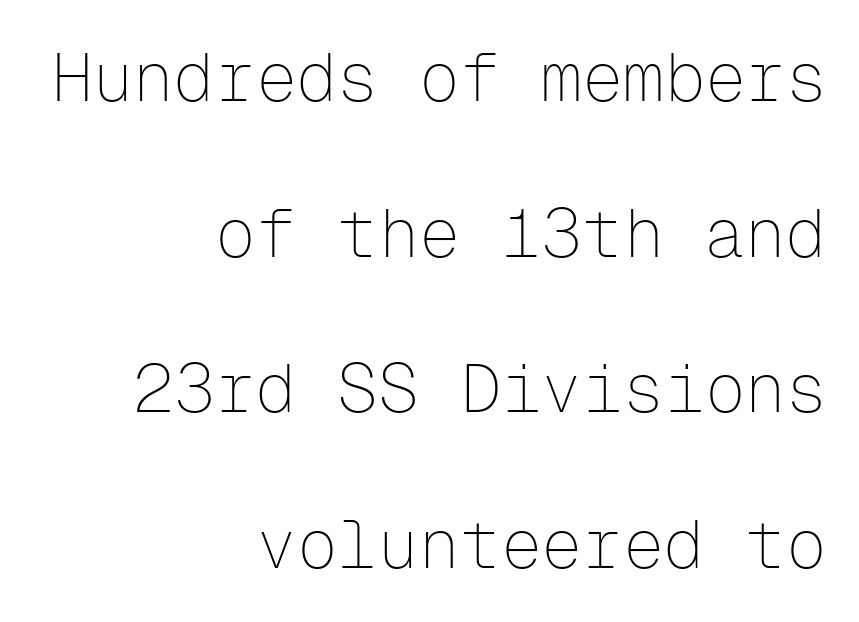
The image shows 68 px thin sans-serif type, upright, monospaced; set right-aligned, loose line spacing (2.29x), normal letter spacing, not underlined; low stroke contrast and a medium x-height.
